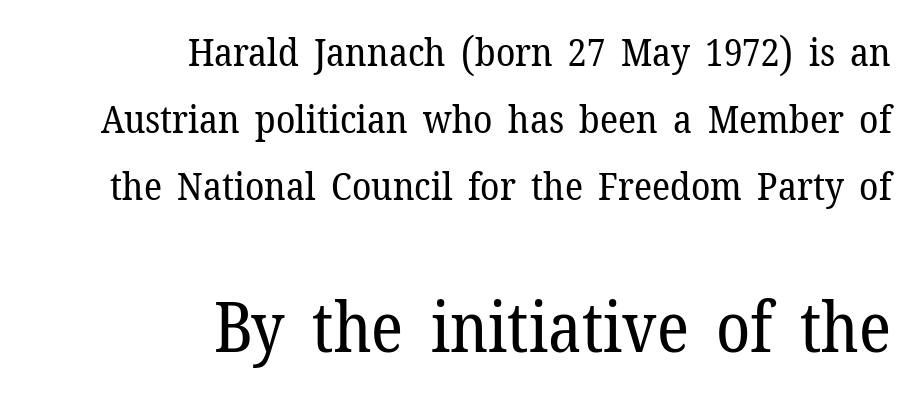
The type is set solid horizontally, with unmodified tracking. Horizontal alignment here is rightward, an uncommon choice for prose. Bold? No — there's no thickening of the strokes. Unlike italic type, these characters show no tilt at all. The passage shown is typed in a proportional face where columns would drift. Caption: upper text group reduced, lower text group enlarged.
